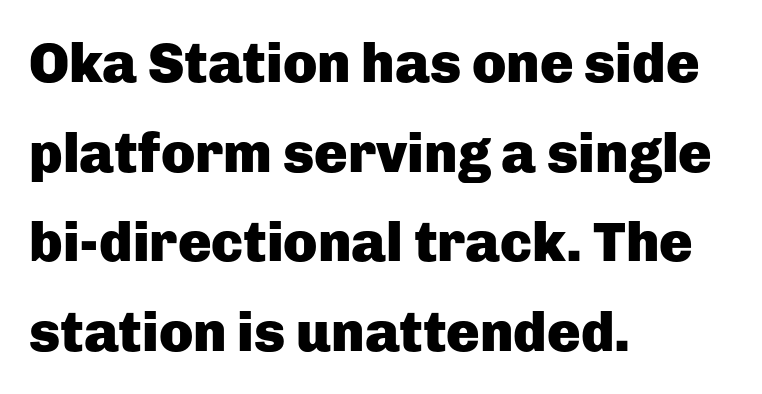
{"serif": "no", "italic": "no", "bold": "yes", "weight": "heavy", "width": "normal", "stroke_contrast": "low", "x_height": "medium", "monospaced": "no", "underline": "no", "align": "left", "line_spacing": "normal", "line_spacing_ratio": 1.6, "letter_spacing": "normal", "letter_spacing_em": 0.0, "glyph_px": 56}
